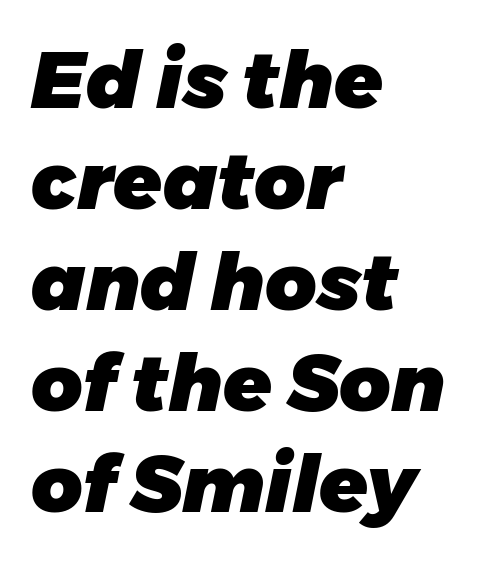
Q: Is the text bold? A: Yes.
Q: Is the text italic (slanted)? A: Yes, it leans right by about 11 degrees.
Q: Is the text underlined? A: No.
Q: How is the paragraph aligned? A: Left-aligned.
Q: Is the spacing between letters normal or unusually wide? A: Normal.
Q: Is the spacing between lines tight, normal or loose? A: Normal.
Q: Width (condensed, normal, or wide)? A: Normal.
Q: Stroke contrast? A: Low.
Q: x-height? A: Medium.
Q: Monospaced? A: No.
